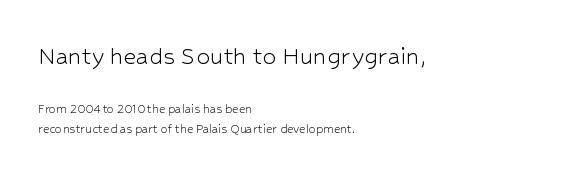
Q: Is the text bold? A: No.
Q: Is the text italic (slanted)? A: No, it is upright.
Q: Is the typeface a serif or a sans-serif typeface? A: Sans-serif.
Q: Is the text underlined? A: No.
Q: How is the paragraph aligned? A: Left-aligned.
Q: Is the spacing between letters normal or unusually wide? A: Normal.
Q: Is the spacing between lines tight, normal or loose? A: Normal.
Q: Which block of text is set in a larger size, the first (top) or the second (bottom)? A: The first (top) one.
Q: Width (condensed, normal, or wide)? A: Normal.
Q: Stroke contrast? A: Low.
Q: x-height? A: Medium.
Q: Monospaced? A: No.
